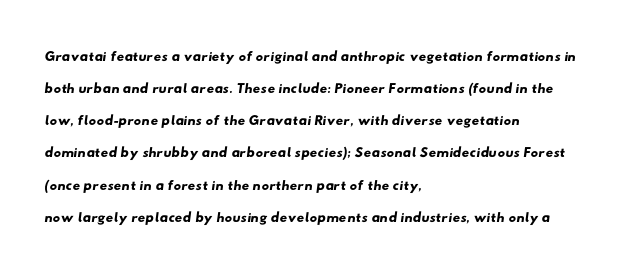
This block has exactly the height ordinary leading produces. Line beginnings align vertically; line endings do not. Descenders are the only things crossing below the line. Nothing unusual about the tracking: characters are spaced as the font intends.
